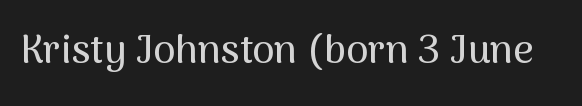
Spacing verdict: proportional, widths tailored to each character. The letters carry no serifs — their stems end cleanly without finishing strokes. Notice how the stems are strictly vertical — no italics here. The foot of each line stays bare and open.
